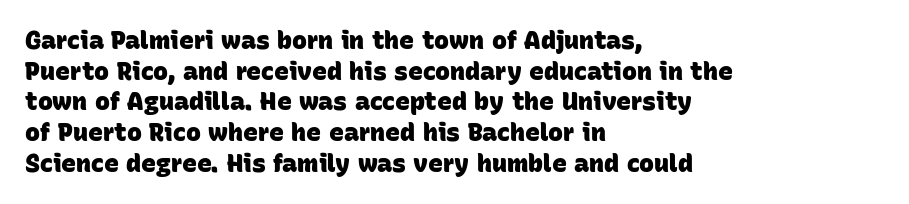
The image shows 25 px bold type; set left-aligned, line spacing 1.23x, normal letter spacing, not underlined.
